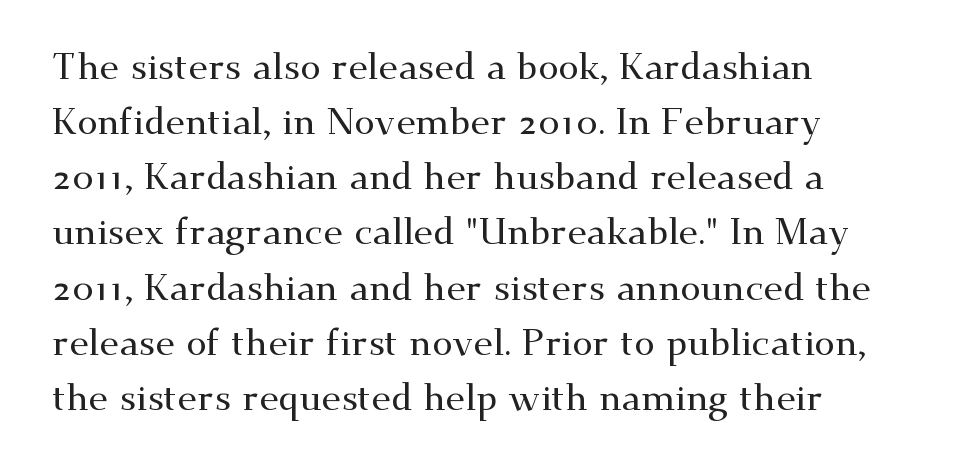
Q: Is the text italic (slanted)? A: No, it is upright.
Q: Is the typeface a serif or a sans-serif typeface? A: Serif.
Q: Is the text underlined? A: No.
Q: How is the paragraph aligned? A: Left-aligned.
Q: Is the spacing between letters normal or unusually wide? A: Normal.
Q: Is the spacing between lines tight, normal or loose? A: Normal.
Q: Width (condensed, normal, or wide)? A: Wide.
Q: Stroke contrast? A: Medium.
Q: x-height? A: Small.
Q: Monospaced? A: No.
